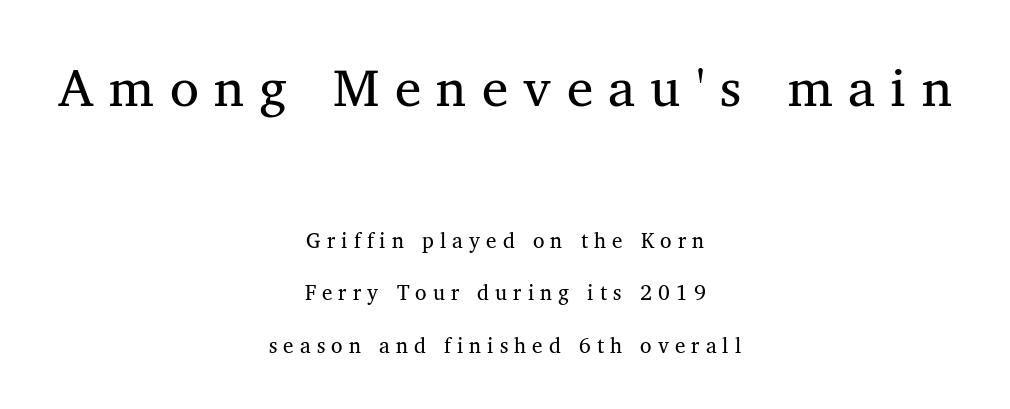
Q: Is the text italic (slanted)? A: No, it is upright.
Q: Is the typeface a serif or a sans-serif typeface? A: Serif.
Q: Is the text underlined? A: No.
Q: How is the paragraph aligned? A: Centered.
Q: Is the spacing between letters normal or unusually wide? A: Unusually wide.
Q: Is the spacing between lines tight, normal or loose? A: Loose.
Q: Which block of text is set in a larger size, the first (top) or the second (bottom)? A: The first (top) one.
Q: Width (condensed, normal, or wide)? A: Normal.
Q: Stroke contrast? A: Medium.
Q: x-height? A: Medium.
Q: Monospaced? A: No.
